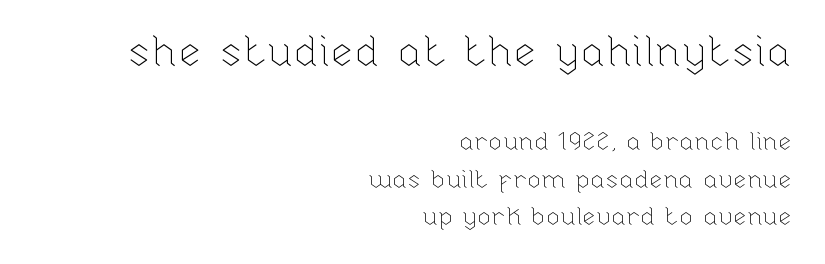
Rendered with straight, roman letterforms. The passage shown is not underscored anywhere. Typesetter's note — upper block bumped up in size, lower block left smaller. The designer left line spacing at the default. These lines stack with their right ends in a neat column. The rendering uses natural spacing where letterforms have individual widths.
